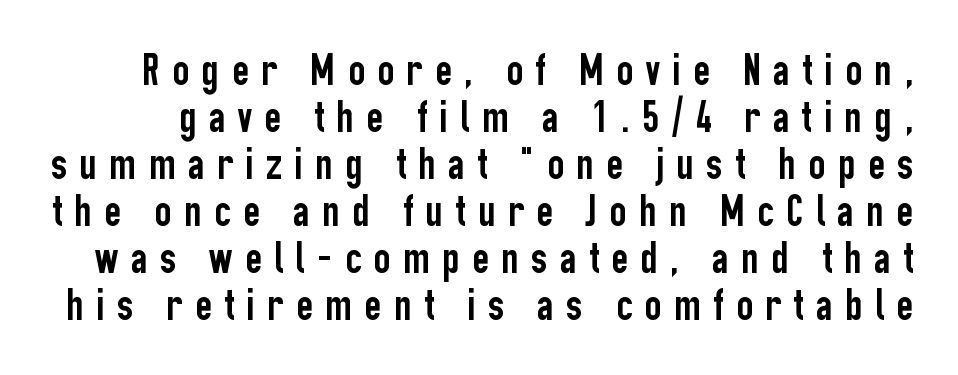
The font's upright variant was chosen for this text. Closely set lines give the paragraph a compact silhouette. The space directly below the letters is spotless. The gaps between neighbouring characters are conspicuously large. Varying glyph widths throughout — classic text-font behaviour.
